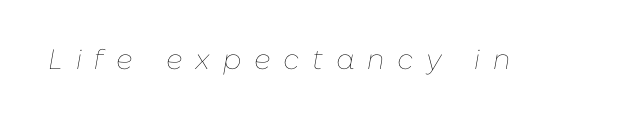
{"italic": "yes", "lean": "right", "slant_degrees": 10, "bold": "no", "weight": "thin", "width": "normal", "stroke_contrast": "low", "x_height": "medium", "monospaced": "no", "underline": "no", "letter_spacing": "wide", "letter_spacing_em": 0.45, "glyph_px": 28}
